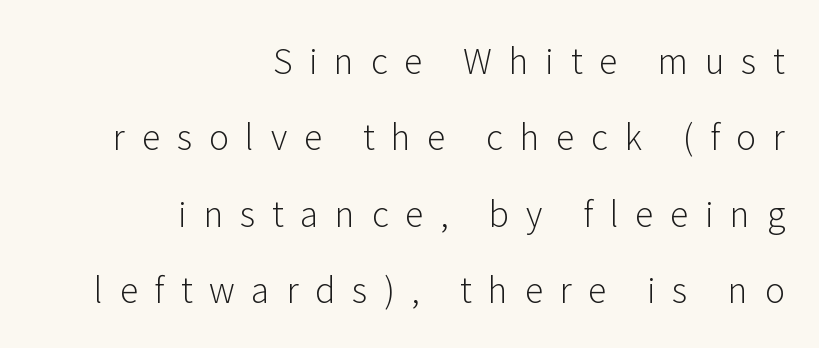
Q: Is the text bold? A: No.
Q: Is the text italic (slanted)? A: No, it is upright.
Q: Is the typeface a serif or a sans-serif typeface? A: Sans-serif.
Q: Is the text underlined? A: No.
Q: How is the paragraph aligned? A: Right-aligned.
Q: Is the spacing between letters normal or unusually wide? A: Unusually wide.
Q: Is the spacing between lines tight, normal or loose? A: Loose.
Q: Width (condensed, normal, or wide)? A: Normal.
Q: Stroke contrast? A: Low.
Q: x-height? A: Medium.
Q: Monospaced? A: No.
